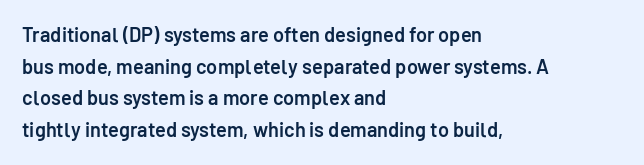
The image shows 20 px text type, upright; set left-aligned, normal line spacing (1.58x), normal letter spacing, not underlined.
